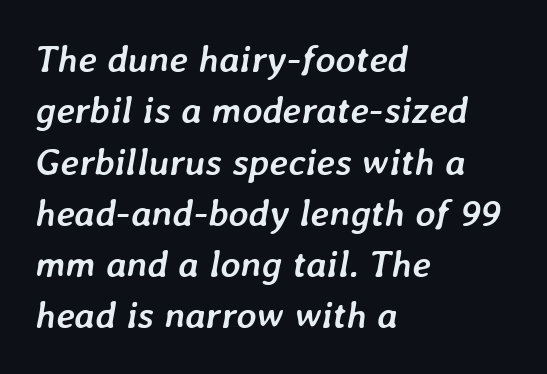
Q: Is the text bold? A: Yes.
Q: Is the text italic (slanted)? A: Yes, it leans right by about 7 degrees.
Q: Is the text underlined? A: No.
Q: How is the paragraph aligned? A: Left-aligned.
Q: Is the spacing between letters normal or unusually wide? A: Normal.
Q: Is the spacing between lines tight, normal or loose? A: Normal.
Q: Width (condensed, normal, or wide)? A: Normal.
Q: Stroke contrast? A: Low.
Q: x-height? A: Medium.
Q: Monospaced? A: No.
